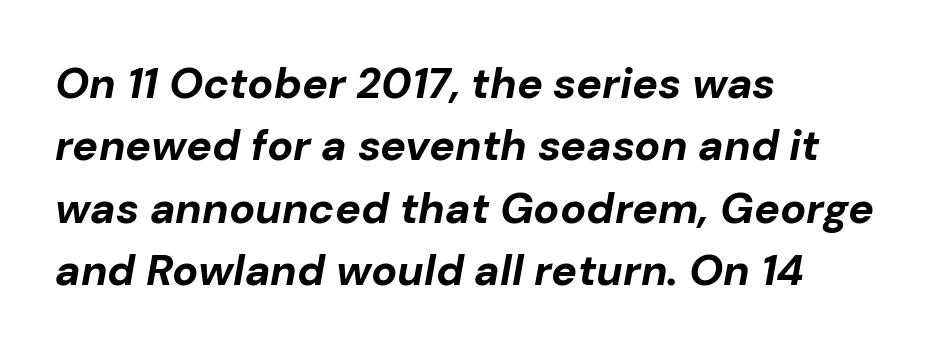
Spacing verdict: proportional, widths tailored to each character. The strokes are fattened all the way to bold. Plain, unruled lines of type. Glyph-to-glyph distance matches everyday printed text. These lines sit exactly where default settings would place them.
